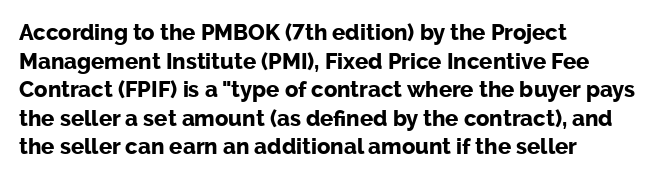
The image shows 22 px bold type, upright; set left-aligned, normal line spacing (1.3x), normal letter spacing, not underlined.
